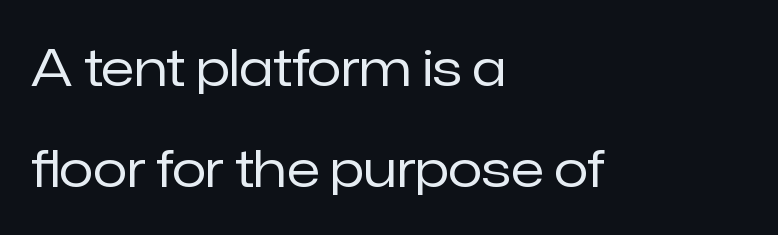
The image shows 50 px regular-weight sans-serif type, upright; set left-aligned, loose line spacing (2.03x), normal letter spacing, not underlined; low stroke contrast and a medium x-height.
